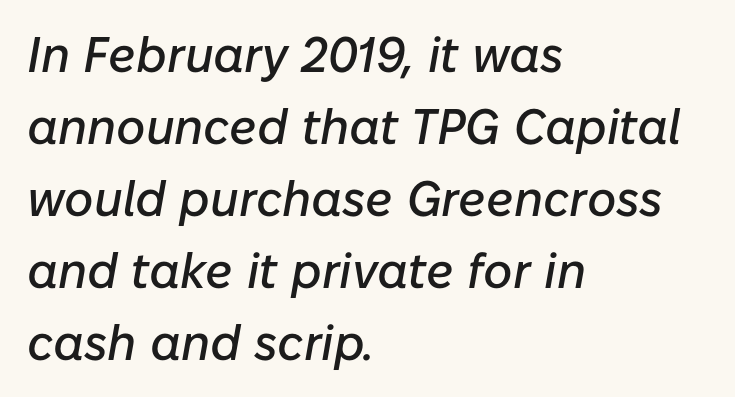
{"italic": "yes", "lean": "right", "slant_degrees": 10, "width": "normal", "stroke_contrast": "low", "x_height": "medium", "monospaced": "no", "underline": "no", "align": "left", "line_spacing": "normal", "line_spacing_ratio": 1.44, "letter_spacing": "normal", "letter_spacing_em": 0.0, "glyph_px": 50}
